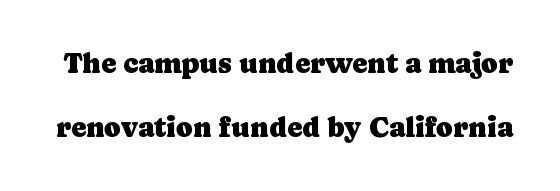
Q: Is the text italic (slanted)? A: No, it is upright.
Q: Is the typeface a serif or a sans-serif typeface? A: Serif.
Q: Is the text underlined? A: No.
Q: Is the spacing between letters normal or unusually wide? A: Normal.
Q: Is the spacing between lines tight, normal or loose? A: Loose.
Q: Width (condensed, normal, or wide)? A: Normal.
Q: Stroke contrast? A: Low.
Q: x-height? A: Medium.
Q: Monospaced? A: No.
